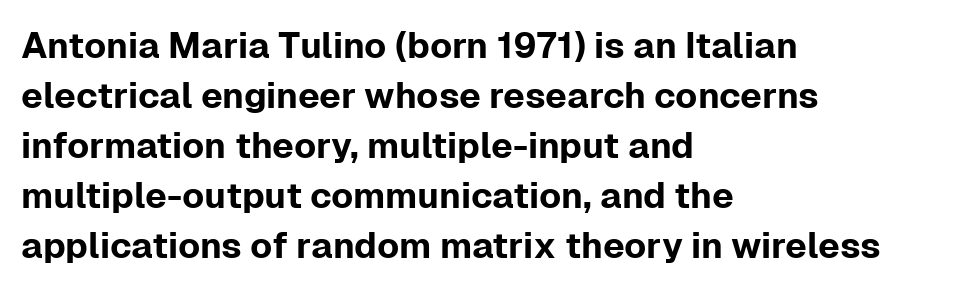
{"serif": "no", "italic": "no", "width": "normal", "stroke_contrast": "low", "x_height": "medium", "monospaced": "no", "underline": "no", "align": "left", "line_spacing": "normal", "line_spacing_ratio": 1.39, "letter_spacing": "normal", "letter_spacing_em": 0.0, "glyph_px": 36}
